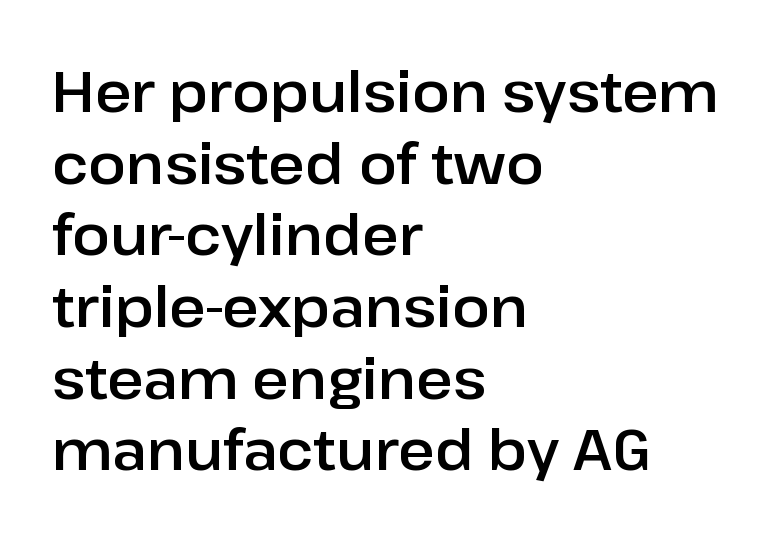
Q: Is the text italic (slanted)? A: No, it is upright.
Q: Is the typeface a serif or a sans-serif typeface? A: Sans-serif.
Q: Is the text underlined? A: No.
Q: How is the paragraph aligned? A: Left-aligned.
Q: Is the spacing between letters normal or unusually wide? A: Normal.
Q: Is the spacing between lines tight, normal or loose? A: Normal.
Q: Width (condensed, normal, or wide)? A: Normal.
Q: Stroke contrast? A: Low.
Q: x-height? A: Medium.
Q: Monospaced? A: No.
